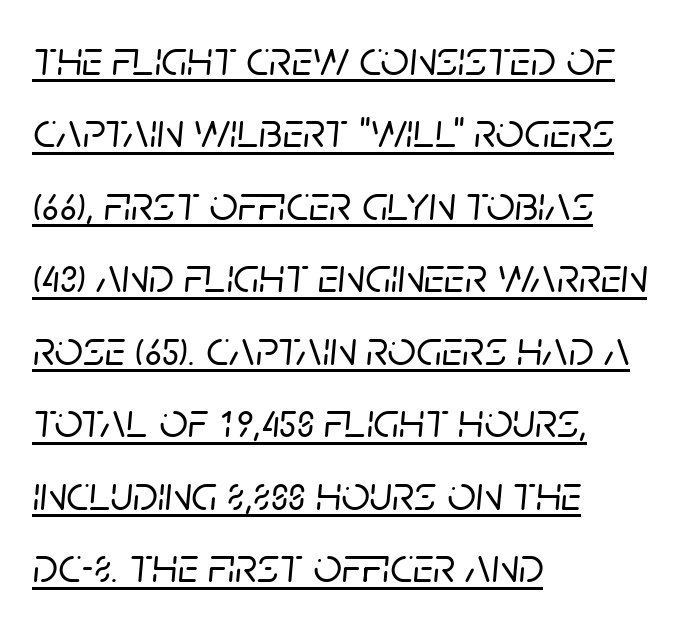
Q: Is the text italic (slanted)? A: Yes, it leans right by about 5 degrees.
Q: Is the text underlined? A: Yes.
Q: How is the paragraph aligned? A: Left-aligned.
Q: Is the spacing between letters normal or unusually wide? A: Normal.
Q: Is the spacing between lines tight, normal or loose? A: Normal.
Q: Width (condensed, normal, or wide)? A: Normal.
Q: Stroke contrast? A: Low.
Q: x-height? A: Large.
Q: Monospaced? A: No.
